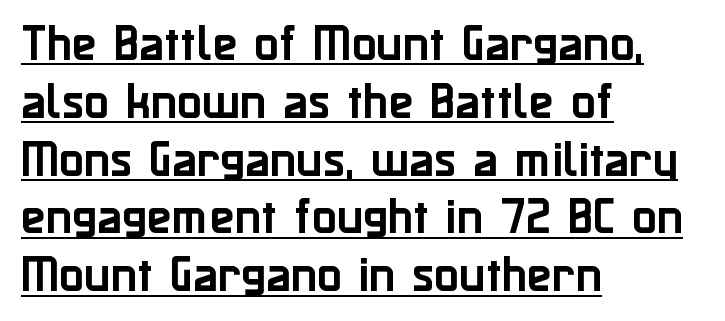
{"serif": "no", "italic": "no", "width": "normal", "stroke_contrast": "low", "x_height": "medium", "monospaced": "no", "underline": "yes", "align": "left", "line_spacing": "normal", "line_spacing_ratio": 1.41, "letter_spacing": "normal", "letter_spacing_em": 0.0, "glyph_px": 41}
